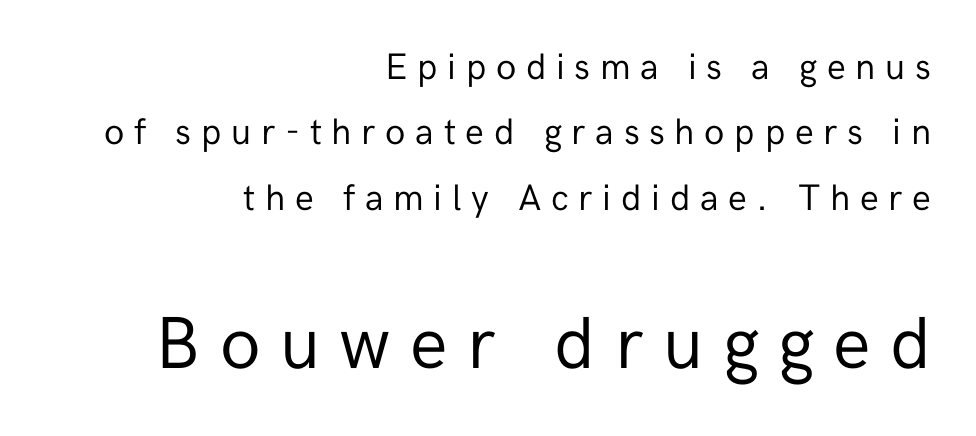
Honestly, the letter spacing is so wide it's the main thing you notice. Every row of glyphs terminates at an identical x-position on the right. A quiet, ordinary-to-light weight characterises the typeface. In terms of posture, this sample is upright.
